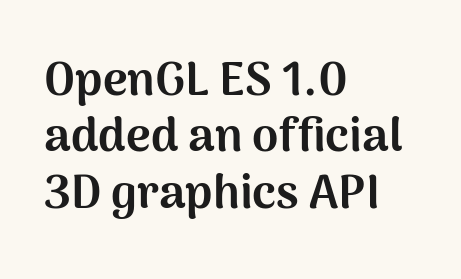
The image shows 47 px bold sans-serif type, upright; set left-aligned, line spacing 1.2x, normal letter spacing, not underlined; medium stroke contrast and a medium x-height.
